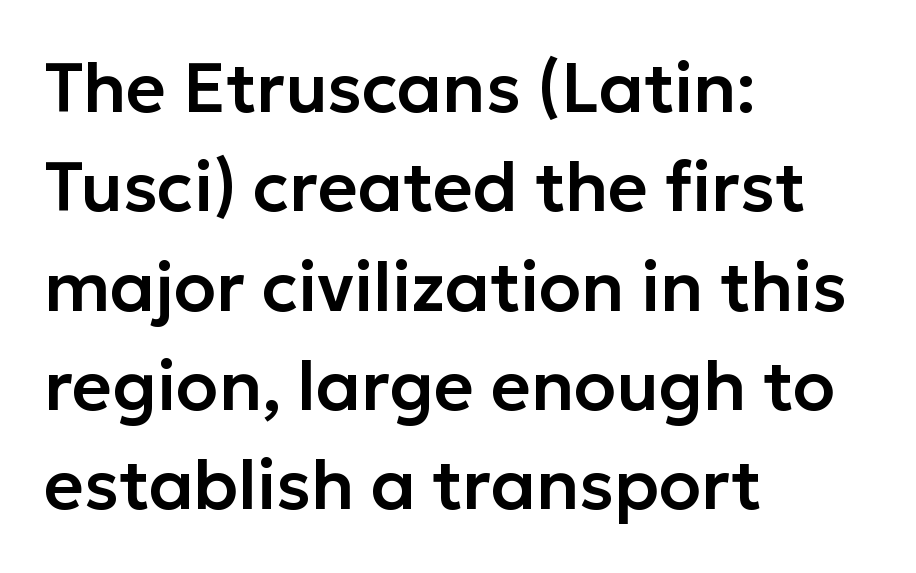
{"serif": "no", "italic": "no", "width": "normal", "stroke_contrast": "low", "x_height": "medium", "monospaced": "no", "underline": "no", "align": "left", "line_spacing": "normal", "line_spacing_ratio": 1.44, "letter_spacing": "normal", "letter_spacing_em": 0.0, "glyph_px": 69}
